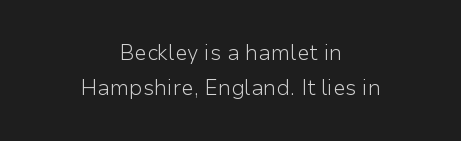
The image shows 21 px text type, upright; set centered, normal line spacing (1.65x), normal letter spacing, not underlined.
